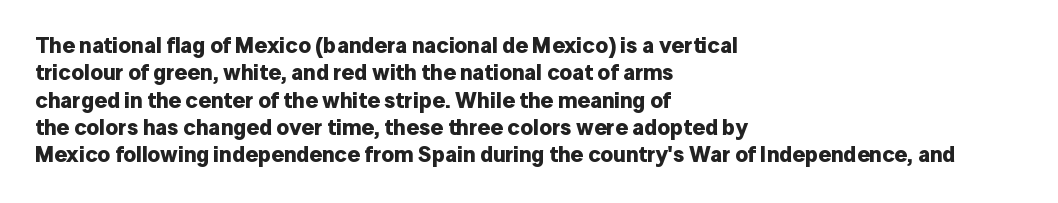
The image shows 22 px bold type, upright; set left-aligned, line spacing 1.24x, normal letter spacing, not underlined.
